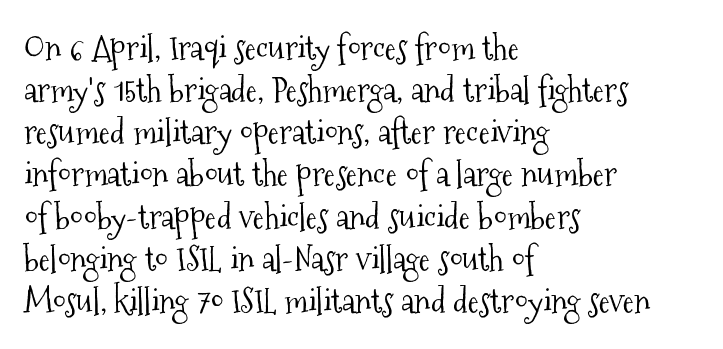
This rendering employs a face with finishing strokes, i.e., a serif. Casual observation: everything's shoved over to the left. Tall strokes in this sample are plumb rather than angled. Is this a fixed-width face? No — the glyphs have proportional, varying widths.
